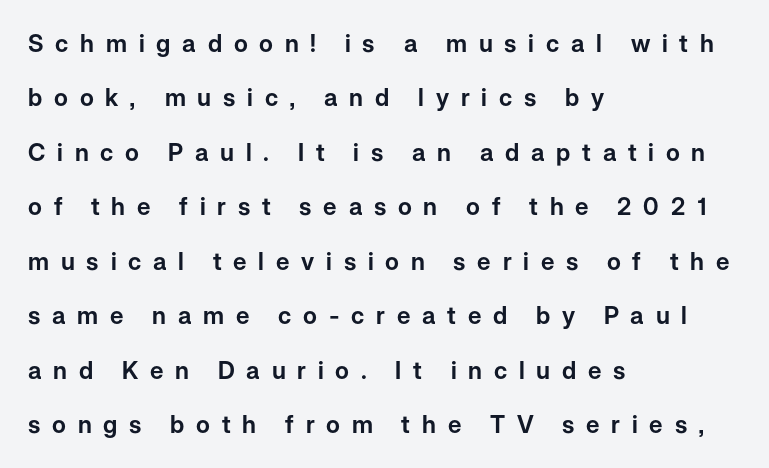
The image shows 24 px text type, upright; set left-aligned, loose line spacing (2.27x), unusually wide letter spacing (+0.49 em), not underlined.
